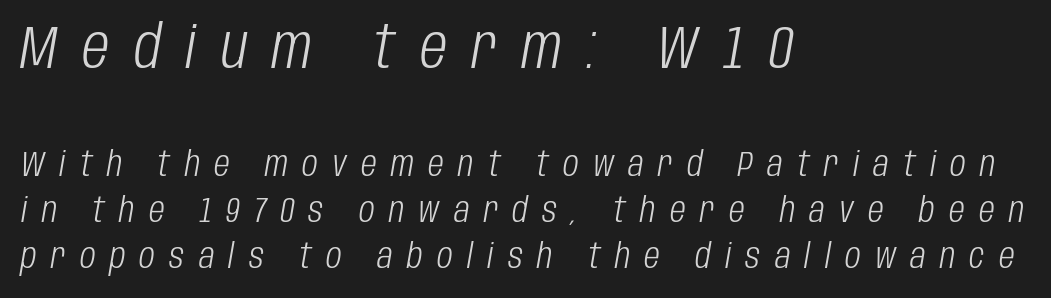
The font is comparable to plain body text, perhaps lighter. Each letter keeps its own natural width here, so spacing adapts to shape. The glyphs look as if they've been sheared to an angle. Each line starts at the same left margin while the right side varies. A typesetter would call this leading conventional body-copy spacing.
